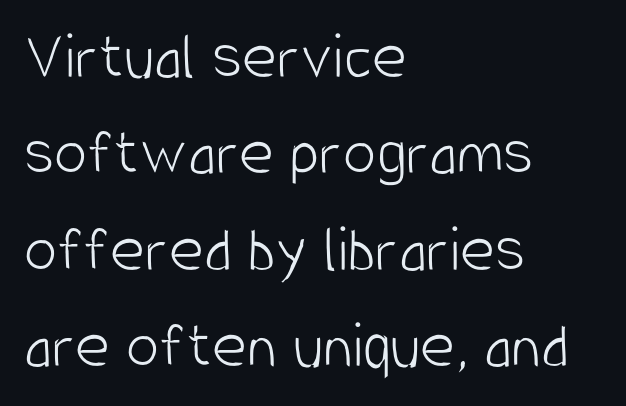
The glyphs in this specimen are sans serif. Proportional: the letters do not fall into vertical columns. Is there much room between lines? A standard amount, neither cramped nor airy. Does the copy run flush right? No — it runs flush left.
